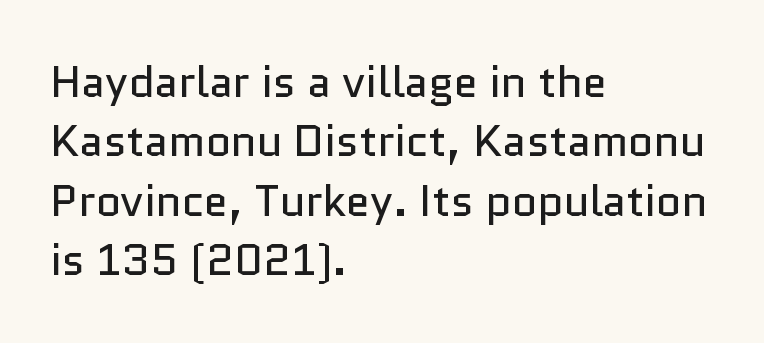
{"serif": "no", "italic": "no", "bold": "no", "weight": "regular", "width": "normal", "stroke_contrast": "low", "x_height": "medium", "monospaced": "no", "underline": "no", "align": "left", "line_spacing": "normal", "line_spacing_ratio": 1.35, "letter_spacing": "normal", "letter_spacing_em": 0.0, "glyph_px": 44}
